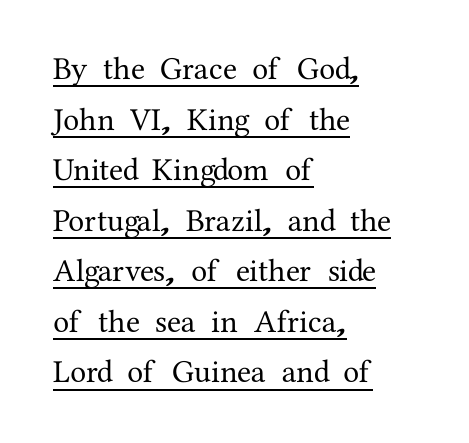
The image shows 32 px serif type, upright; set left-aligned, normal line spacing (1.58x), normal letter spacing, underlined; medium stroke contrast and a medium x-height.
